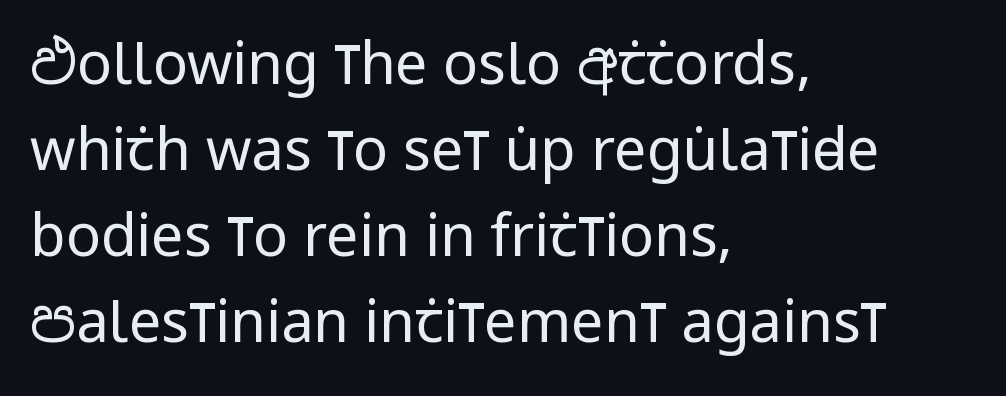
The image shows 58 px regular-weight, condensed sans-serif type, upright; set left-aligned, normal line spacing (1.48x), normal letter spacing, not underlined; low stroke contrast and a large x-height.
